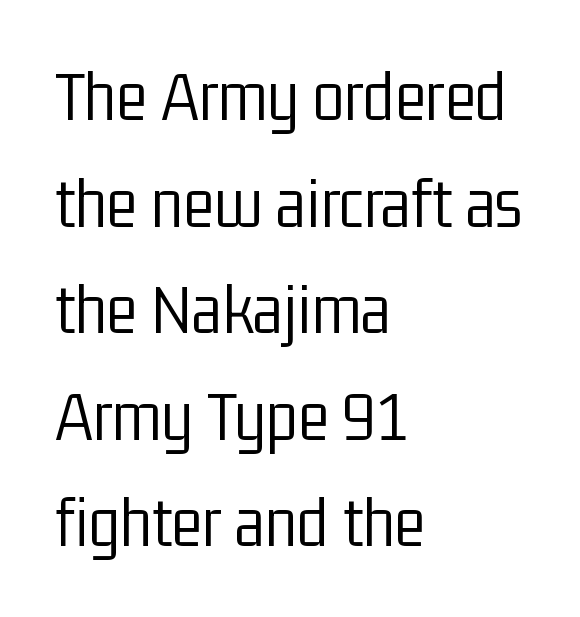
The image shows 73 px light, condensed sans-serif type, upright; set left-aligned, normal line spacing (1.46x), normal letter spacing, not underlined; low stroke contrast and a medium x-height.
